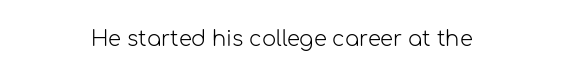
The image shows 21 px text type, upright; set centered, normal letter spacing, not underlined.
